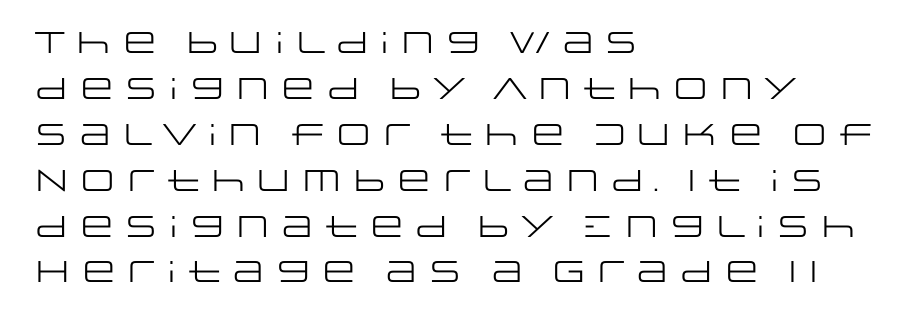
{"serif": "no", "italic": "no", "bold": "no", "weight": "regular", "width": "wide", "stroke_contrast": "low", "x_height": "large", "monospaced": "no", "underline": "no", "align": "left", "line_spacing": "normal", "line_spacing_ratio": 1.53, "letter_spacing": "normal", "letter_spacing_em": 0.0, "glyph_px": 30}
